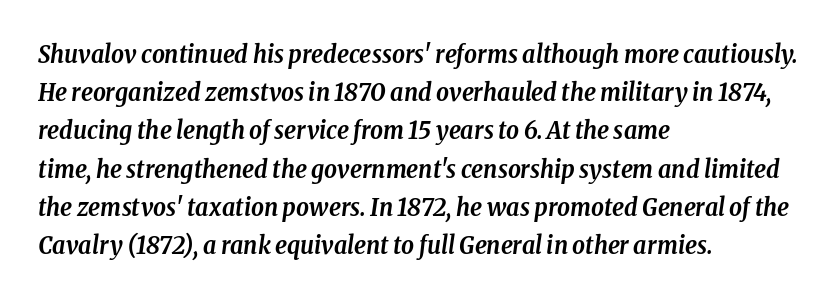
Q: Is the text bold? A: Yes.
Q: Is the text italic (slanted)? A: Yes, it leans right by about 8 degrees.
Q: Is the text underlined? A: No.
Q: How is the paragraph aligned? A: Left-aligned.
Q: Is the spacing between letters normal or unusually wide? A: Normal.
Q: Is the spacing between lines tight, normal or loose? A: Normal.
